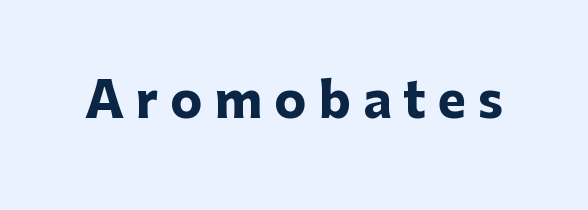
The image shows 48 px heavy sans-serif type, upright; set unusually wide letter spacing (+0.25 em), not underlined; low stroke contrast and a medium x-height.
